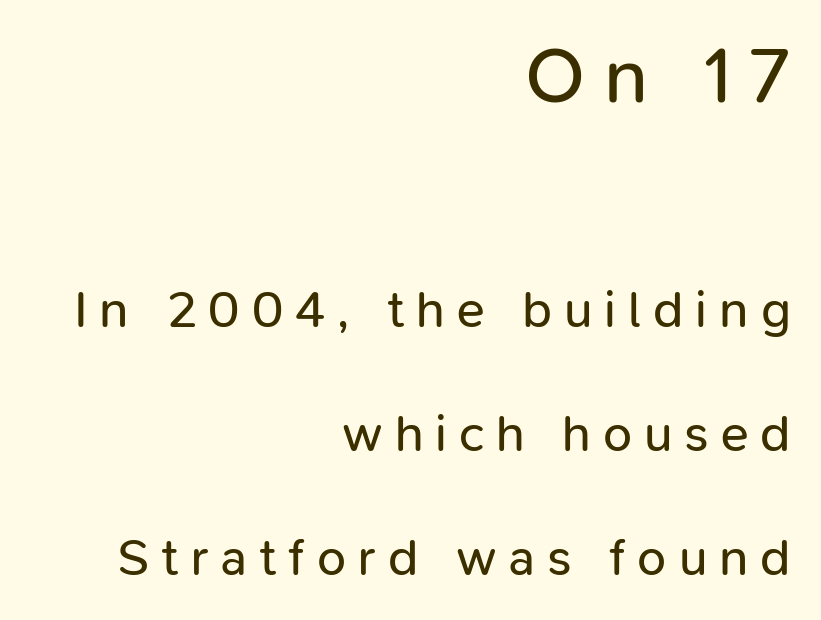
{"serif": "no", "italic": "no", "bold": "no", "weight": "regular", "width": "normal", "stroke_contrast": "low", "x_height": "medium", "monospaced": "no", "underline": "no", "align": "right", "line_spacing": "loose", "line_spacing_ratio": 2.39, "letter_spacing": "wide", "letter_spacing_em": 0.23, "larger_block": "first", "size_ratio": 1.5, "glyph_px": 78}
